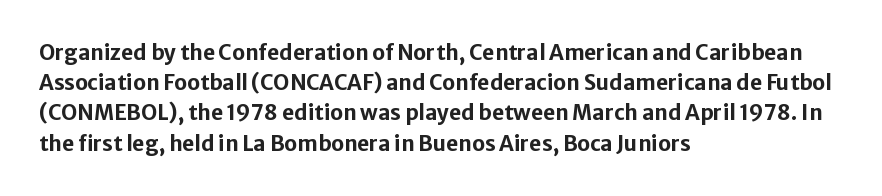
{"italic": "no", "bold": "yes", "underline": "no", "align": "left", "line_spacing": "normal", "line_spacing_ratio": 1.44, "letter_spacing": "normal", "letter_spacing_em": 0.0, "glyph_px": 21}
